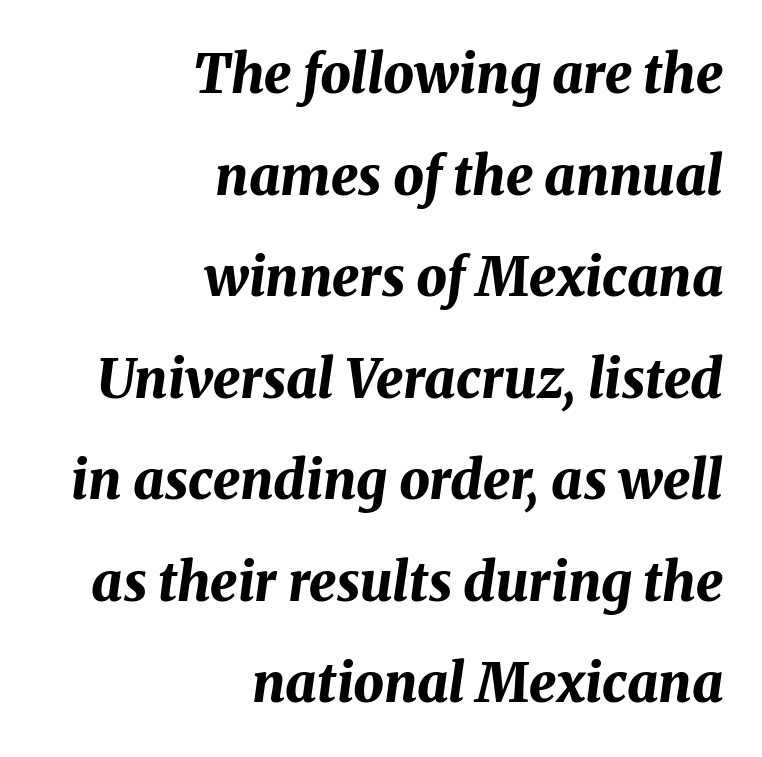
{"italic": "yes", "lean": "right", "slant_degrees": 8, "bold": "yes", "weight": "bold", "width": "normal", "stroke_contrast": "medium", "x_height": "medium", "monospaced": "no", "underline": "no", "align": "right", "line_spacing_ratio": 1.88, "letter_spacing": "normal", "letter_spacing_em": 0.0, "glyph_px": 54}
